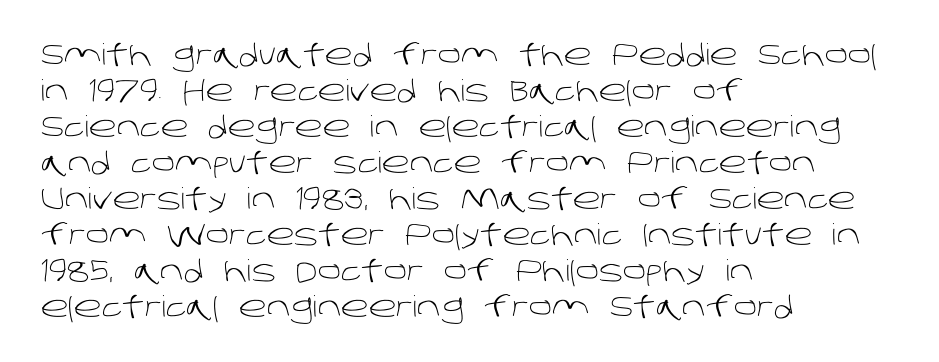
Compared with a typical body face, this is equally light or lighter still. Check where the strokes stop: nothing finishes them off — pure sans. The gap between lines stays unmarked. Varying glyph widths throughout — classic text-font behaviour.
